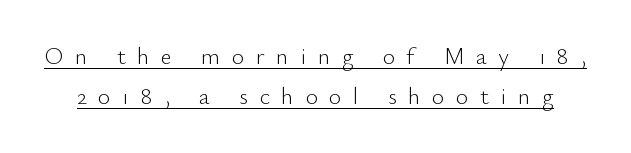
The image shows 24 px text type, upright; set normal line spacing (1.65x), unusually wide letter spacing (+0.48 em), underlined.
